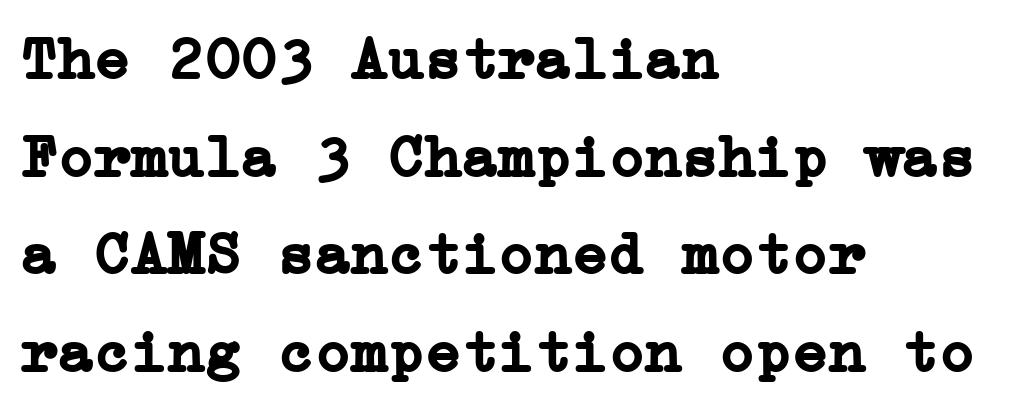
The image shows 61 px semibold serif type, upright; set left-aligned, normal line spacing (1.6x), normal letter spacing, not underlined; low stroke contrast and a medium x-height.
